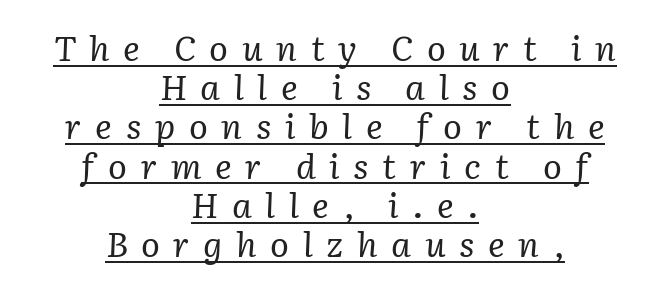
The passage shown is typed in a proportional face where columns would drift. Summary of weight: not heavy and not bold. Does the type have serifs? Yes, each stem ends in a small foot. Does the leading feel generous? Not at all — it's pinched.
